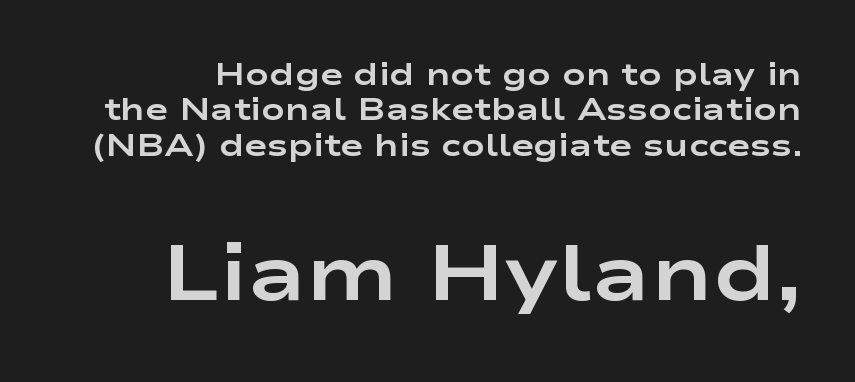
The image shows 78 px bold, wide sans-serif type, upright; set tight line spacing (1.14x), normal letter spacing, not underlined; the second (bottom) block is 2.52x larger; low stroke contrast and a medium x-height.
